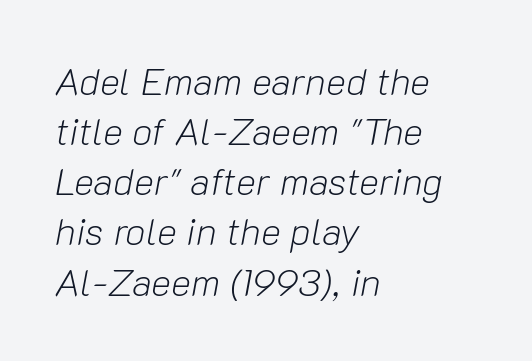
The image shows 38 px light type, italic (leaning right); set left-aligned, normal line spacing (1.32x), normal letter spacing, not underlined; low stroke contrast and a medium x-height.
